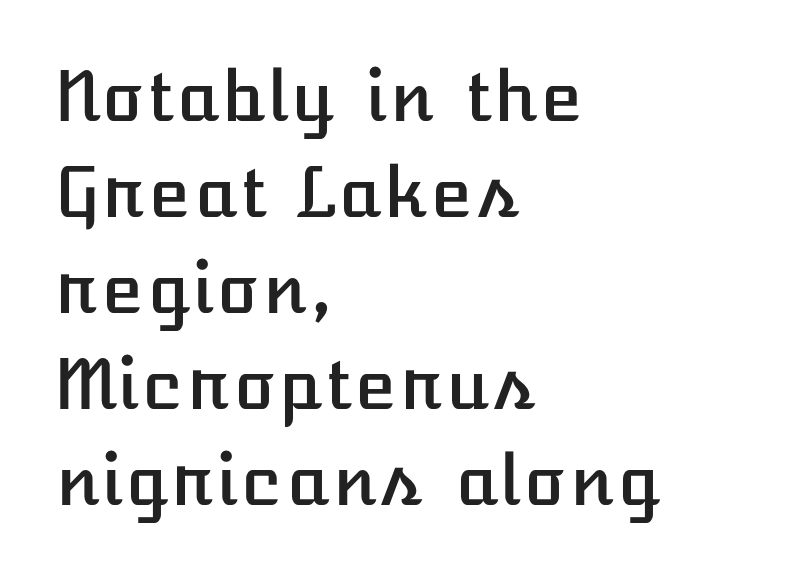
The image shows 69 px text type, upright; set left-aligned, normal line spacing (1.39x), normal letter spacing, not underlined; low stroke contrast and a medium x-height.
